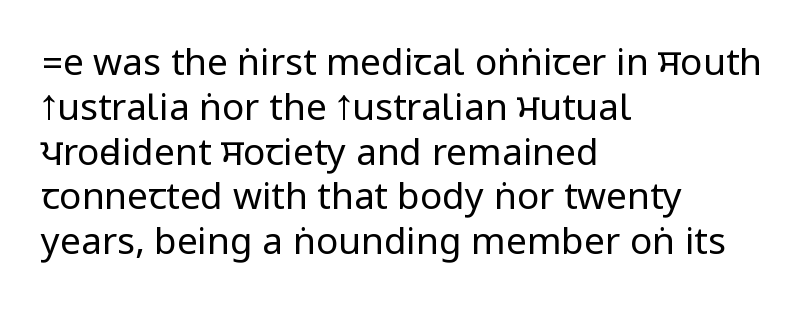
The image shows 37 px regular-weight, condensed sans-serif type, upright; set left-aligned, line spacing 1.21x, normal letter spacing, not underlined; low stroke contrast.
